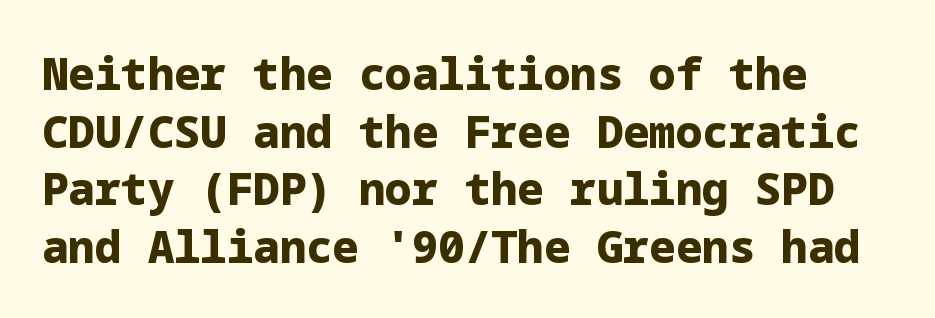
Its strokes are broad and dark, the hallmark of bold type. Ascenders rise straight up at ninety degrees. Lines of text with bare space underneath. Horizontally, the lines are justified to the leading edge only. The rendering shows plain stroke endings on the letterforms — a sans-serif design.
